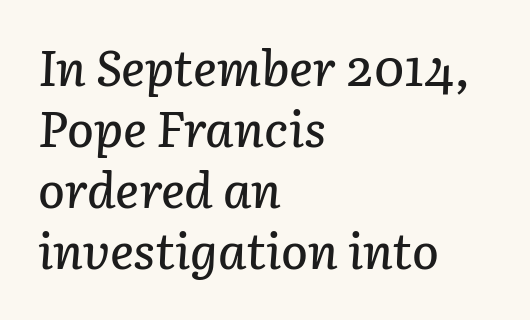
{"italic": "yes", "lean": "right", "slant_degrees": 3, "width": "normal", "stroke_contrast": "low", "x_height": "medium", "monospaced": "no", "underline": "no", "align": "left", "line_spacing_ratio": 1.22, "letter_spacing": "normal", "letter_spacing_em": 0.0, "glyph_px": 50}
